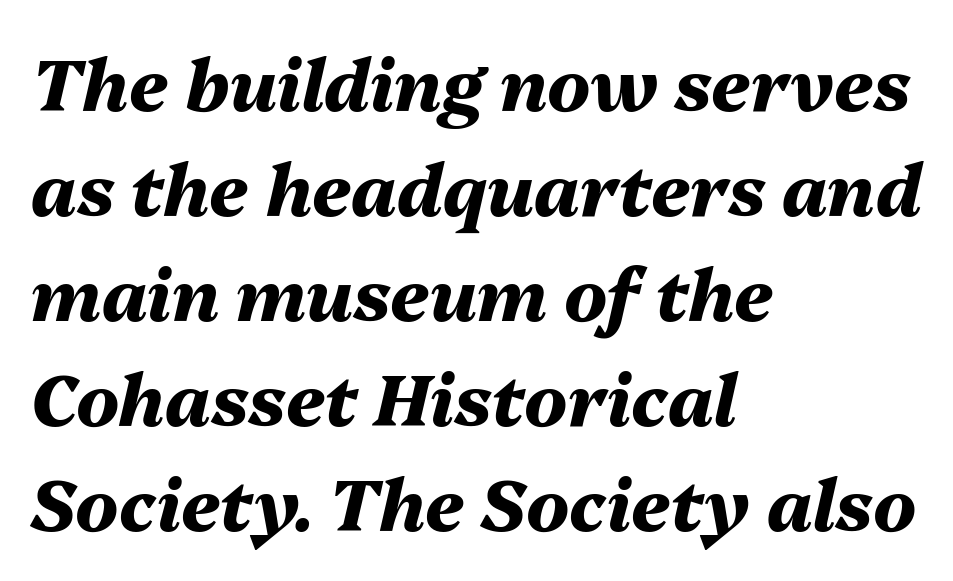
{"italic": "yes", "lean": "right", "slant_degrees": 13, "bold": "yes", "weight": "heavy", "width": "normal", "stroke_contrast": "medium", "x_height": "medium", "monospaced": "no", "underline": "no", "align": "left", "line_spacing": "normal", "line_spacing_ratio": 1.48, "letter_spacing": "normal", "letter_spacing_em": 0.0, "glyph_px": 71}
